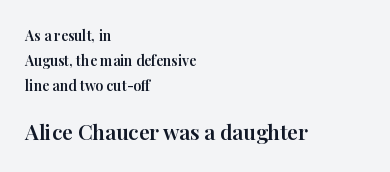
The image shows 21 px text type, upright; set left-aligned, line spacing 1.8x, normal letter spacing, not underlined; the second (bottom) block is 1.5x larger.
